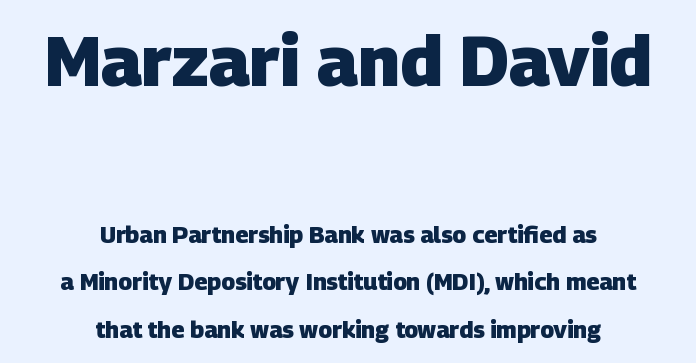
The image shows 70 px heavy sans-serif type; set centered, loose line spacing (2.08x), normal letter spacing, not underlined; the first (top) block is 3.04x larger; low stroke contrast and a large x-height.
